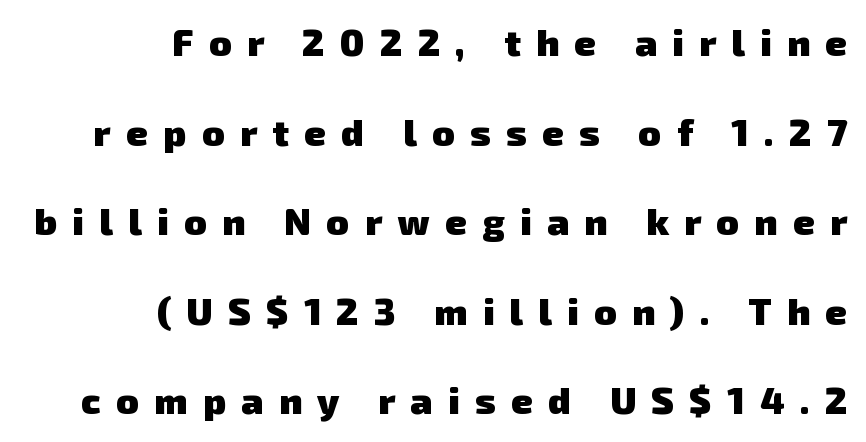
The image shows 37 px heavy sans-serif type; set right-aligned, loose line spacing (2.42x), unusually wide letter spacing (+0.42 em), not underlined; low stroke contrast and a medium x-height.
